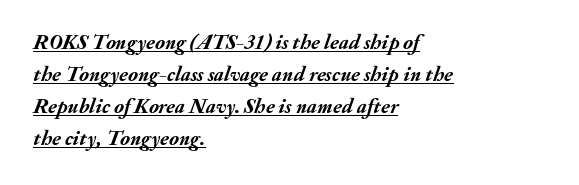
Each new line begins a customary step beneath the previous one. The lettering is marked with a stroke running underneath it. The typography opts for an oblique posture over an upright one. Teacher's note: observe the even left margin — that is flush-left alignment.
